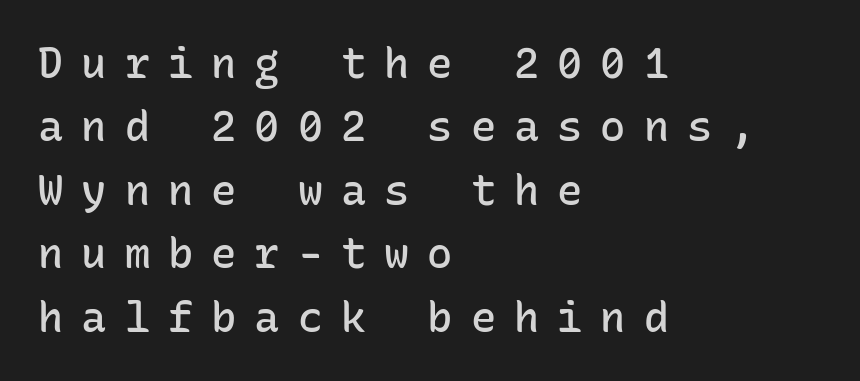
Q: Is the text bold? A: Semi-bold.
Q: Is the text italic (slanted)? A: No, it is upright.
Q: Is the typeface a serif or a sans-serif typeface? A: Sans-serif.
Q: Is the text underlined? A: No.
Q: How is the paragraph aligned? A: Left-aligned.
Q: Is the spacing between letters normal or unusually wide? A: Unusually wide.
Q: Is the spacing between lines tight, normal or loose? A: Normal.
Q: Width (condensed, normal, or wide)? A: Normal.
Q: Stroke contrast? A: Low.
Q: x-height? A: Medium.
Q: Monospaced? A: Yes.
